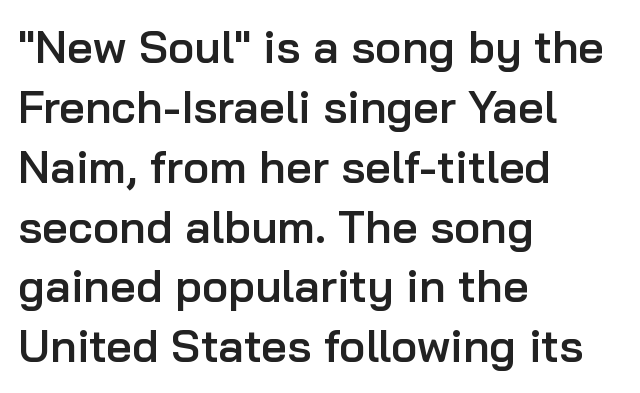
Firm but not heavy-handed strokes: this text is semibold. Left-aligned paragraph, ragged on the right. Rule under the text: the space is simply empty. Vertical spacing — default. What kind of face is this? One without serifs — a sans.
